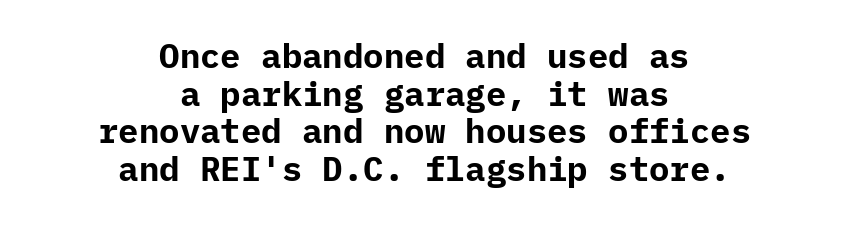
The image shows 34 px bold sans-serif type, upright; set centered, tight line spacing (1.11x), normal letter spacing, not underlined; low stroke contrast and a medium x-height.
